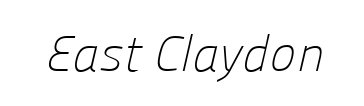
The image shows 50 px light sans-serif type; set normal letter spacing, not underlined; low stroke contrast and a medium x-height.
